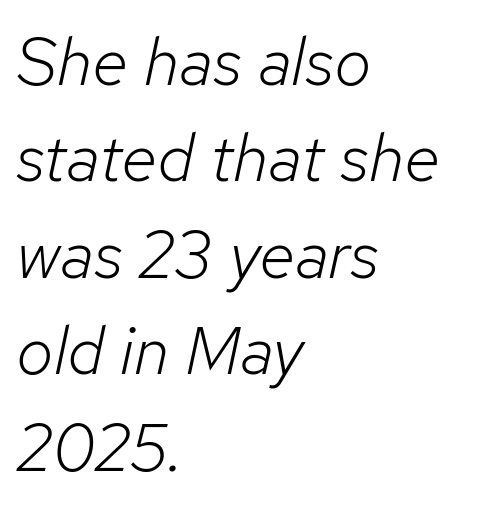
The image shows 67 px light type, italic (leaning right); set left-aligned, normal line spacing (1.44x), normal letter spacing, not underlined; low stroke contrast and a medium x-height.
